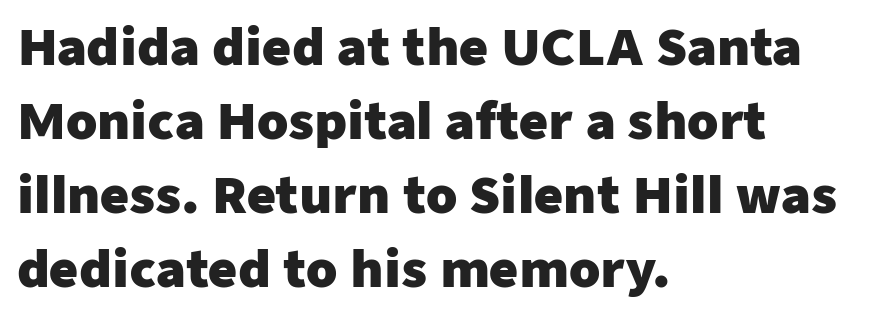
Q: Is the text bold? A: Yes.
Q: Is the text italic (slanted)? A: No, it is upright.
Q: Is the typeface a serif or a sans-serif typeface? A: Sans-serif.
Q: Is the text underlined? A: No.
Q: How is the paragraph aligned? A: Left-aligned.
Q: Is the spacing between letters normal or unusually wide? A: Normal.
Q: Is the spacing between lines tight, normal or loose? A: Normal.
Q: Width (condensed, normal, or wide)? A: Normal.
Q: Stroke contrast? A: Low.
Q: x-height? A: Medium.
Q: Monospaced? A: No.
